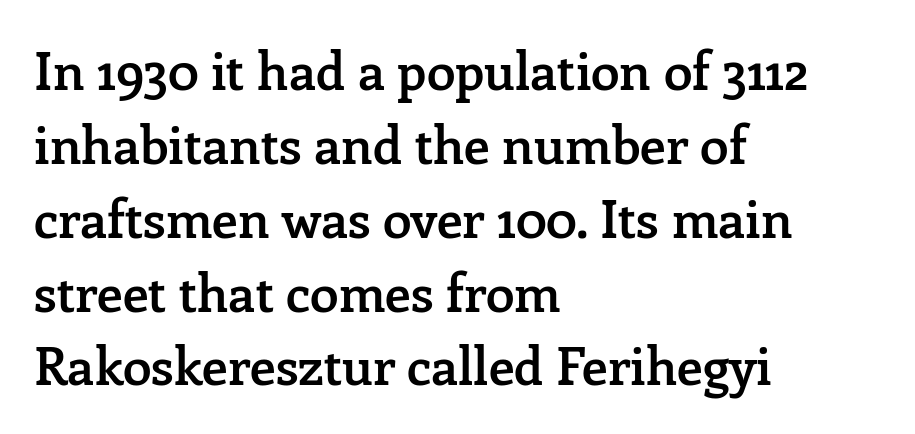
Q: Is the text bold? A: Semi-bold.
Q: Is the text italic (slanted)? A: No, it is upright.
Q: Is the typeface a serif or a sans-serif typeface? A: Serif.
Q: Is the text underlined? A: No.
Q: How is the paragraph aligned? A: Left-aligned.
Q: Is the spacing between letters normal or unusually wide? A: Normal.
Q: Is the spacing between lines tight, normal or loose? A: Normal.
Q: Width (condensed, normal, or wide)? A: Normal.
Q: Stroke contrast? A: Low.
Q: x-height? A: Medium.
Q: Monospaced? A: No.
